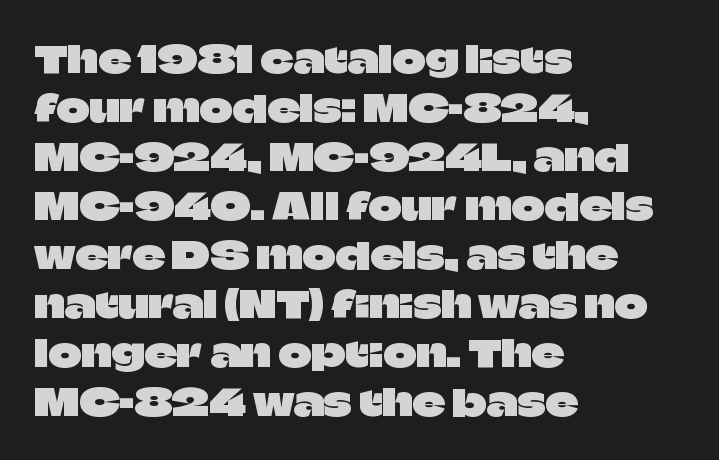
{"serif": "no", "italic": "no", "width": "normal", "stroke_contrast": "low", "x_height": "large", "monospaced": "no", "underline": "no", "align": "left", "line_spacing": "normal", "line_spacing_ratio": 1.36, "letter_spacing": "normal", "letter_spacing_em": 0.0, "glyph_px": 36}
